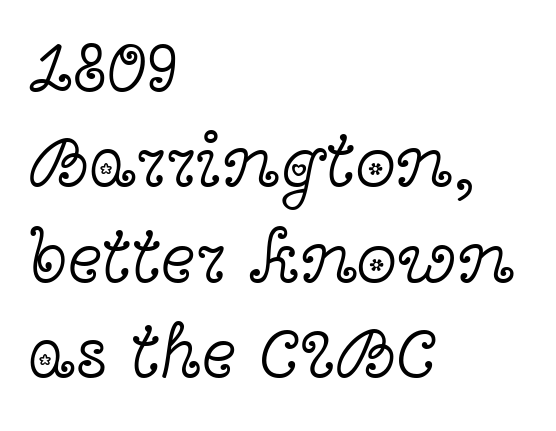
Do the characters align in a grid? No, the font is proportional. Descenders hang freely into open space. Observe the serifs anchoring each vertical stroke in this sample. Every row of glyphs begins at an identical x-position on the left.
